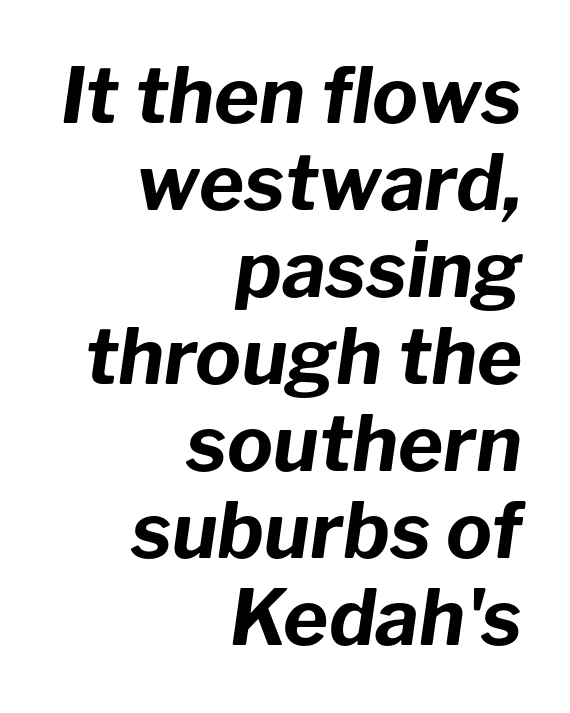
The image shows 77 px bold type, italic (leaning right); set right-aligned, tight line spacing (1.13x), normal letter spacing, not underlined; low stroke contrast and a medium x-height.
